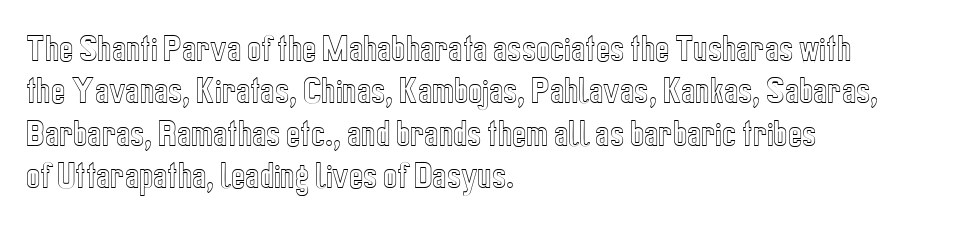
{"italic": "no", "width": "condensed", "x_height": "medium", "monospaced": "no", "underline": "no", "align": "left", "line_spacing": "normal", "line_spacing_ratio": 1.41, "letter_spacing": "normal", "letter_spacing_em": 0.0, "glyph_px": 30}
